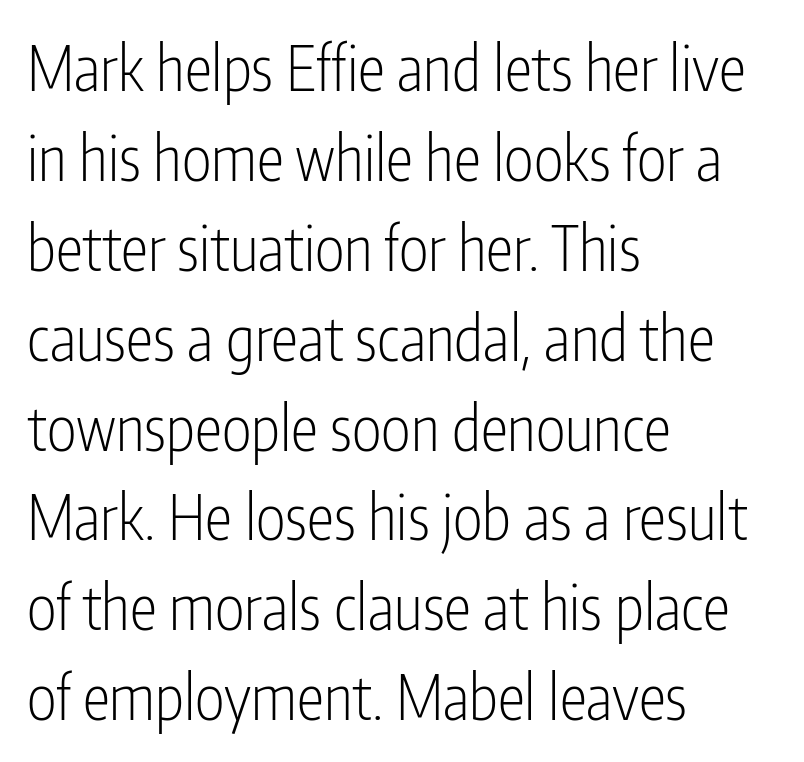
The image shows 62 px light, condensed sans-serif type, upright; set left-aligned, normal line spacing (1.45x), normal letter spacing, not underlined; low stroke contrast and a medium x-height.
